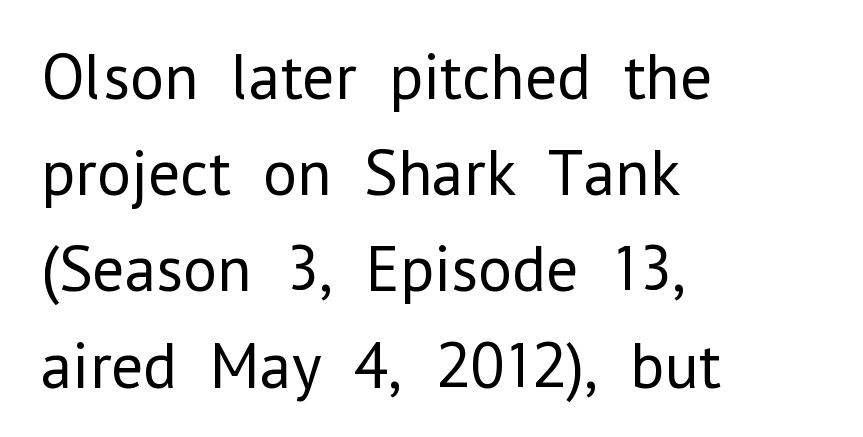
The image shows 65 px regular-weight sans-serif type, upright; set left-aligned, normal line spacing (1.48x), normal letter spacing, not underlined; low stroke contrast and a medium x-height.
